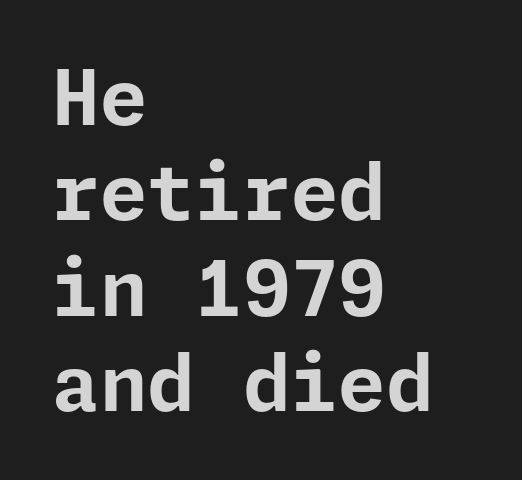
{"serif": "no", "italic": "no", "bold": "yes", "weight": "bold", "width": "normal", "stroke_contrast": "low", "x_height": "medium", "underline": "no", "align": "left", "line_spacing_ratio": 1.24, "letter_spacing": "normal", "letter_spacing_em": 0.0, "glyph_px": 77}
